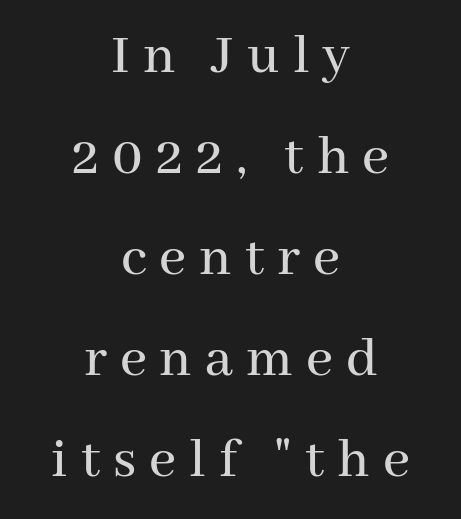
Q: Is the text italic (slanted)? A: No, it is upright.
Q: Is the typeface a serif or a sans-serif typeface? A: Serif.
Q: Is the text underlined? A: No.
Q: How is the paragraph aligned? A: Centered.
Q: Is the spacing between letters normal or unusually wide? A: Unusually wide.
Q: Width (condensed, normal, or wide)? A: Normal.
Q: Stroke contrast? A: Medium.
Q: x-height? A: Medium.
Q: Monospaced? A: No.
